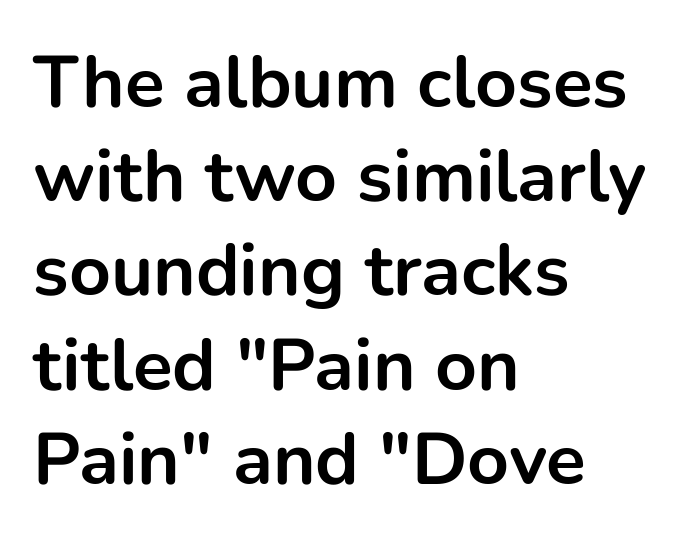
Q: Is the text bold? A: Yes.
Q: Is the text italic (slanted)? A: No, it is upright.
Q: Is the typeface a serif or a sans-serif typeface? A: Sans-serif.
Q: Is the text underlined? A: No.
Q: How is the paragraph aligned? A: Left-aligned.
Q: Is the spacing between letters normal or unusually wide? A: Normal.
Q: Is the spacing between lines tight, normal or loose? A: Normal.
Q: Width (condensed, normal, or wide)? A: Normal.
Q: Stroke contrast? A: Low.
Q: x-height? A: Medium.
Q: Monospaced? A: No.
